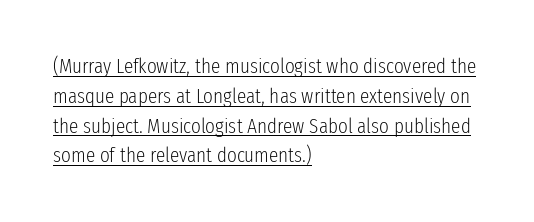
The image shows 21 px text type, upright; set left-aligned, normal line spacing (1.42x), normal letter spacing, underlined.
